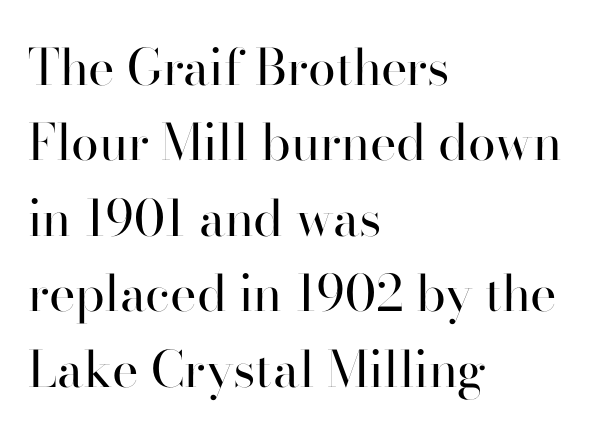
Q: Is the text bold? A: No.
Q: Is the text italic (slanted)? A: No, it is upright.
Q: Is the typeface a serif or a sans-serif typeface? A: Sans-serif.
Q: Is the text underlined? A: No.
Q: How is the paragraph aligned? A: Left-aligned.
Q: Is the spacing between letters normal or unusually wide? A: Normal.
Q: Is the spacing between lines tight, normal or loose? A: Normal.
Q: Width (condensed, normal, or wide)? A: Normal.
Q: Stroke contrast? A: High.
Q: x-height? A: Small.
Q: Monospaced? A: No.
